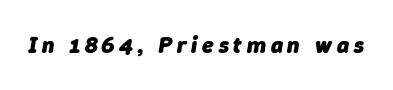
Look at the tracking — it's clearly loosened, letters drifting apart. The text carries the slant typical of an italic or oblique font. The font is running at its bold setting. Descenders hang freely into open space.
